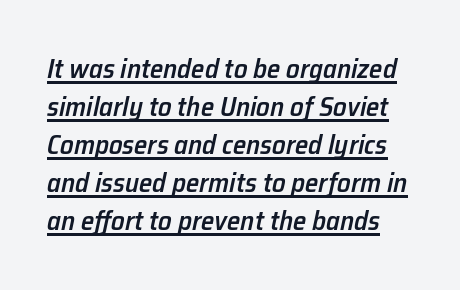
Q: Is the text bold? A: Semi-bold.
Q: Is the text italic (slanted)? A: Yes, it leans right by about 12 degrees.
Q: Is the text underlined? A: Yes.
Q: Is the spacing between letters normal or unusually wide? A: Normal.
Q: Is the spacing between lines tight, normal or loose? A: Normal.
